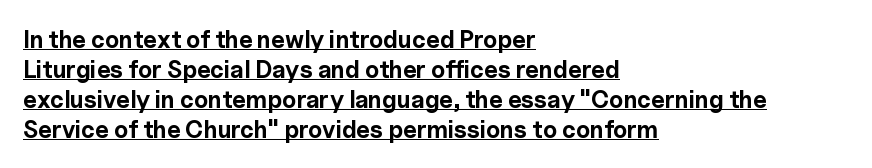
The image shows 24 px bold type, upright; set left-aligned, normal line spacing (1.25x), normal letter spacing, underlined.
